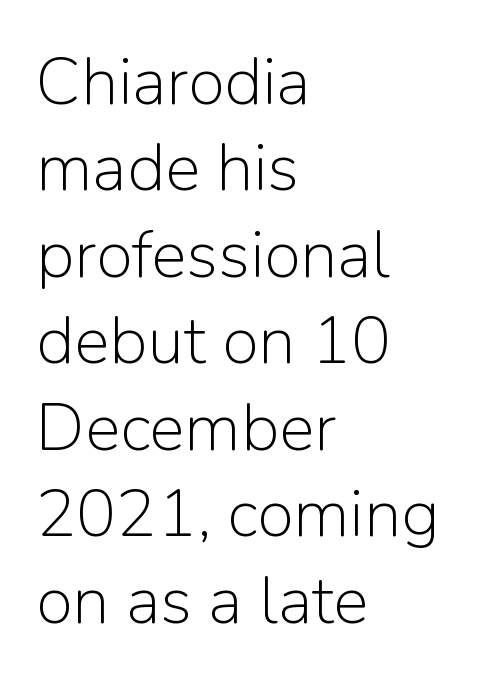
Q: Is the text bold? A: No.
Q: Is the text italic (slanted)? A: No, it is upright.
Q: Is the typeface a serif or a sans-serif typeface? A: Sans-serif.
Q: Is the text underlined? A: No.
Q: How is the paragraph aligned? A: Left-aligned.
Q: Is the spacing between letters normal or unusually wide? A: Normal.
Q: Is the spacing between lines tight, normal or loose? A: Normal.
Q: Width (condensed, normal, or wide)? A: Normal.
Q: Stroke contrast? A: Low.
Q: x-height? A: Medium.
Q: Monospaced? A: No.
